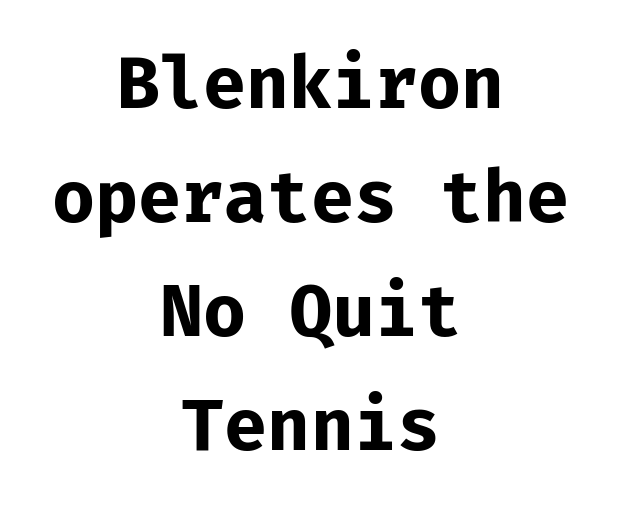
Stroke terminals: plain, sans-serif. Regular leading. The font's upright variant was chosen for this text. Bold? Absolutely — the strokes are thick and heavy. Line starts and ends both wander, symmetrically.
